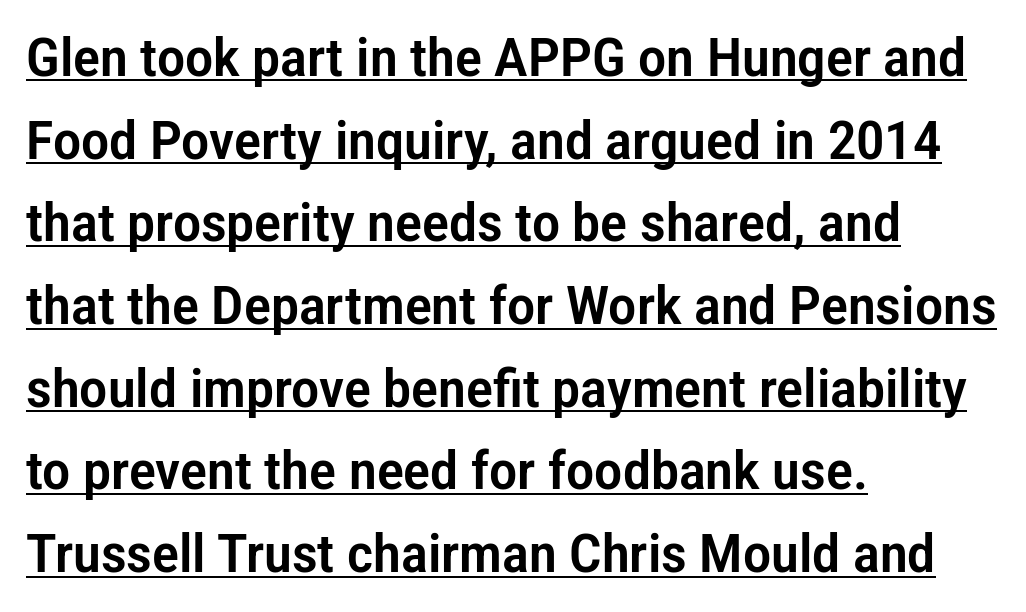
Descenders here cross a horizontal rule under the line. Serif or sans? Sans — the stroke terminals are bare. Each word holds together tightly as a unit, with standard inter-letter gaps. The font's upright variant was chosen for this text.
